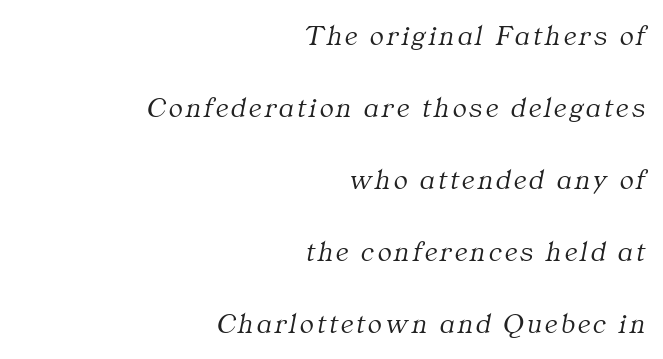
Spacing verdict: proportional, widths tailored to each character. A bare baseline throughout the passage. The paragraph shown leans on its right margin. Would a proofreader flag this as italicized? Yes.
